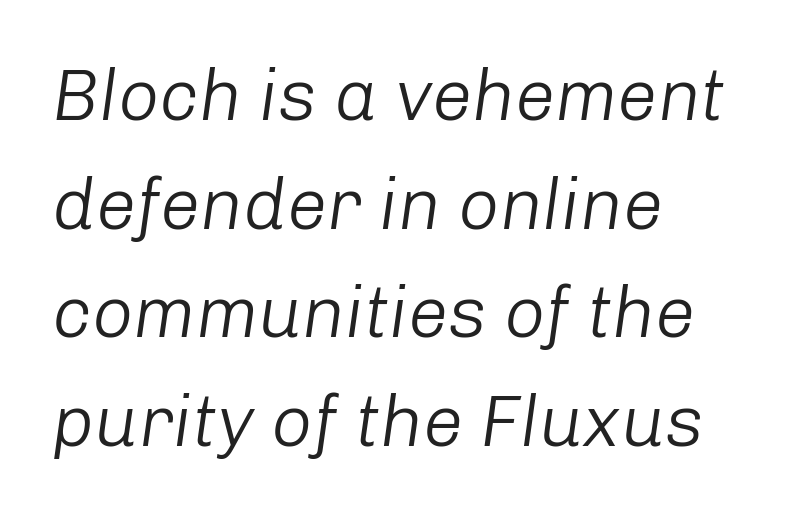
Q: Is the text bold? A: No.
Q: Is the text italic (slanted)? A: Yes, it leans right by about 8 degrees.
Q: Is the text underlined? A: No.
Q: How is the paragraph aligned? A: Left-aligned.
Q: Is the spacing between letters normal or unusually wide? A: Normal.
Q: Is the spacing between lines tight, normal or loose? A: Normal.
Q: Width (condensed, normal, or wide)? A: Normal.
Q: Stroke contrast? A: Low.
Q: x-height? A: Medium.
Q: Monospaced? A: No.
